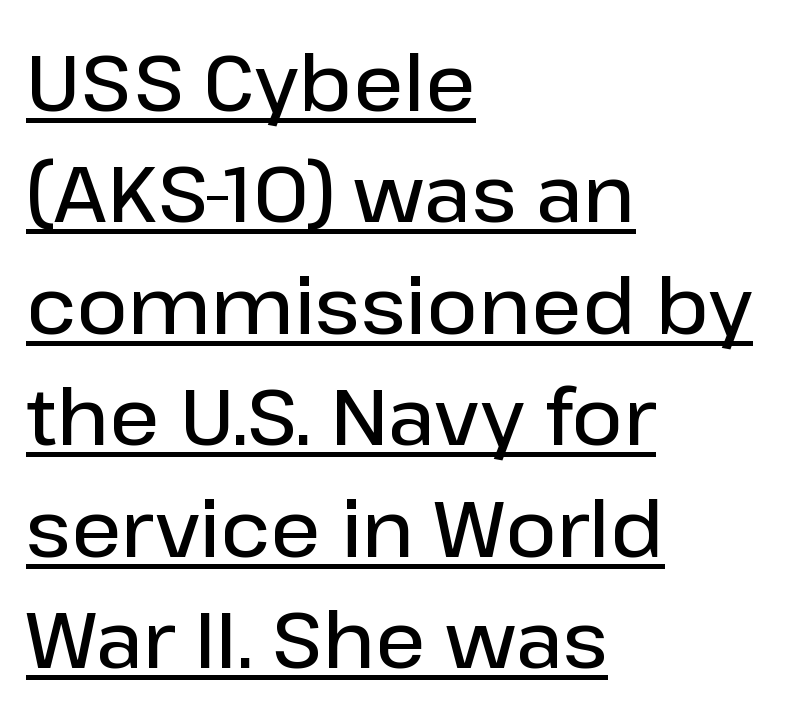
{"serif": "no", "italic": "no", "bold": "semi", "weight": "semibold", "width": "normal", "stroke_contrast": "low", "x_height": "medium", "monospaced": "no", "underline": "yes", "align": "left", "line_spacing": "normal", "line_spacing_ratio": 1.41, "letter_spacing": "normal", "letter_spacing_em": 0.0, "glyph_px": 79}
